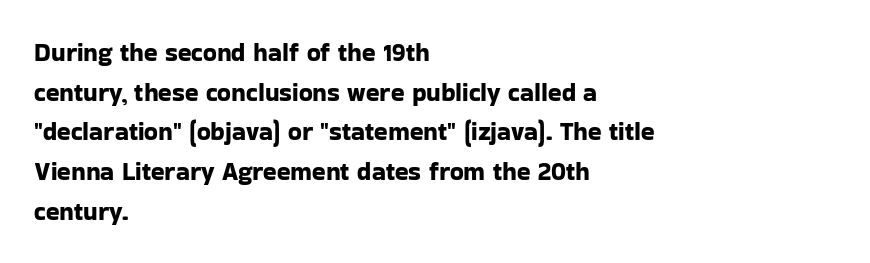
Q: Is the text italic (slanted)? A: No, it is upright.
Q: Is the text underlined? A: No.
Q: How is the paragraph aligned? A: Left-aligned.
Q: Is the spacing between letters normal or unusually wide? A: Normal.
Q: Is the spacing between lines tight, normal or loose? A: Normal.
